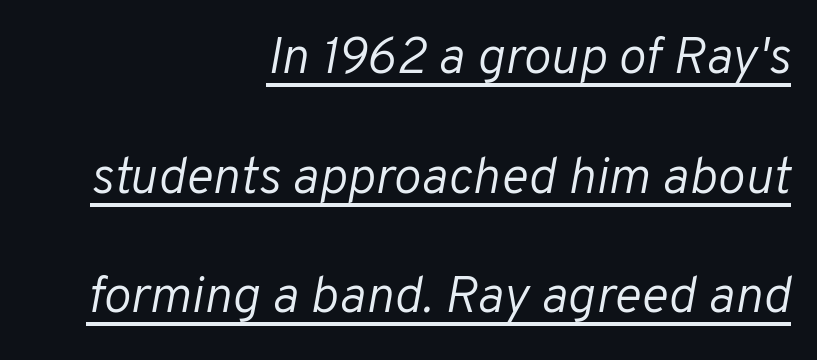
Line spacing here is loose. A typesetter would call this proportional, since set widths differ per character. The font's italic variant was chosen for this text. If you drew a ruler down the right edge, every line would touch it.
